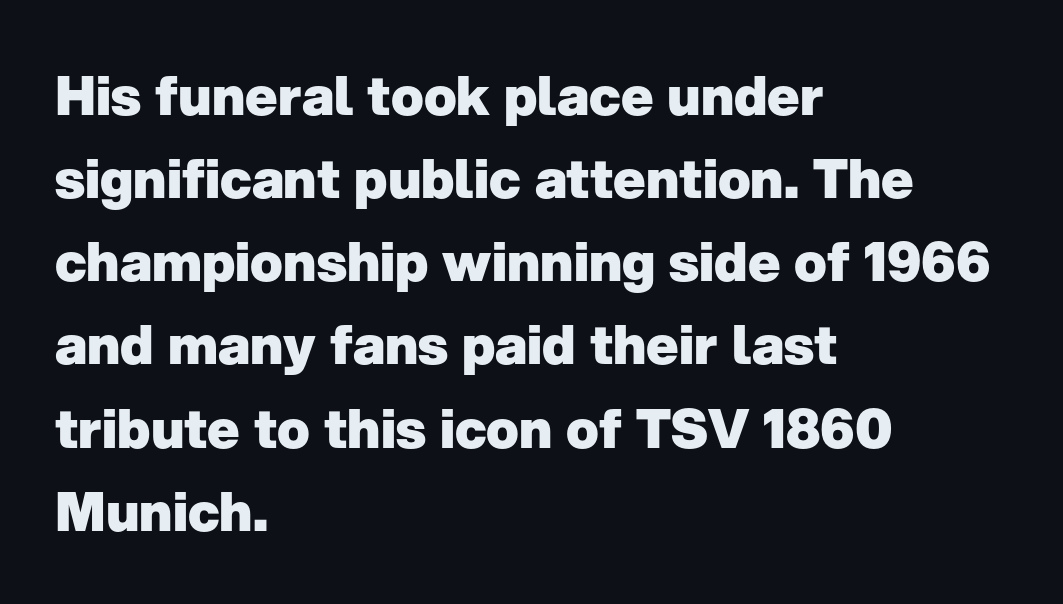
The letters stand upright; this is a roman face. Nope, no serifs anywhere on these letters. The passage shown is not underscored anywhere. The lines are quadded left. Tracking here is standard; glyphs follow each other at the usual distance. Do the characters align in a grid? No, the font is proportional.
